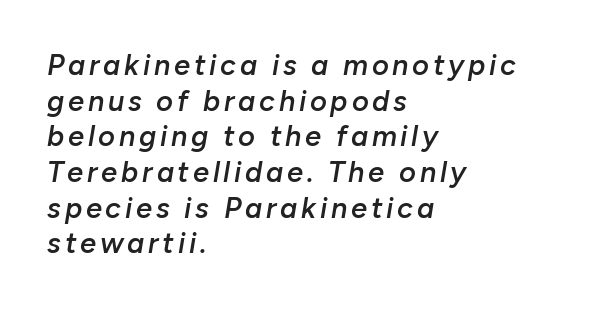
{"italic": "yes", "lean": "right", "slant_degrees": 10, "bold": "semi", "weight": "semibold", "width": "normal", "stroke_contrast": "low", "x_height": "medium", "monospaced": "no", "underline": "no", "align": "left", "line_spacing_ratio": 1.23, "glyph_px": 29}
